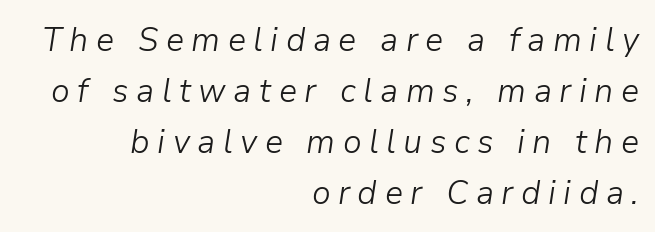
The image shows 34 px light type, italic (leaning right); set right-aligned, normal line spacing (1.5x), unusually wide letter spacing (+0.22 em), not underlined; low stroke contrast and a medium x-height.
